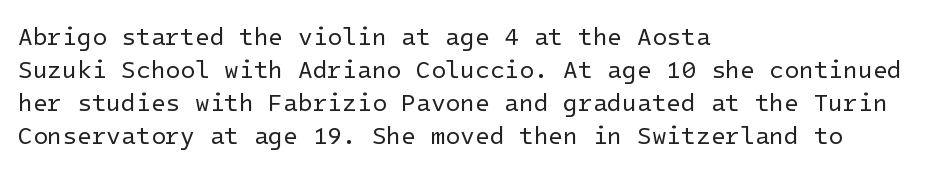
Q: Is the text bold? A: No.
Q: Is the text italic (slanted)? A: No, it is upright.
Q: Is the text underlined? A: No.
Q: How is the paragraph aligned? A: Left-aligned.
Q: Is the spacing between letters normal or unusually wide? A: Normal.
Q: Is the spacing between lines tight, normal or loose? A: Normal.
